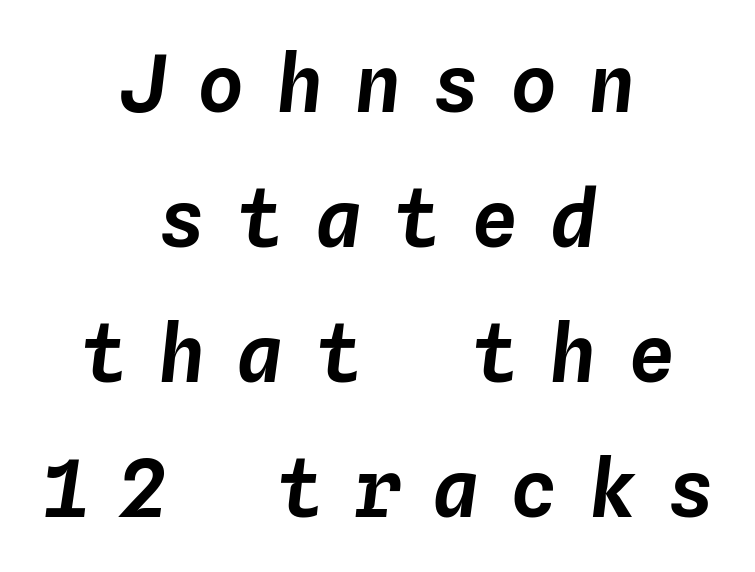
The image shows 79 px text type, italic (leaning right), monospaced; set centered, line spacing 1.71x, unusually wide letter spacing (+0.39 em), not underlined; low stroke contrast and a medium x-height.
